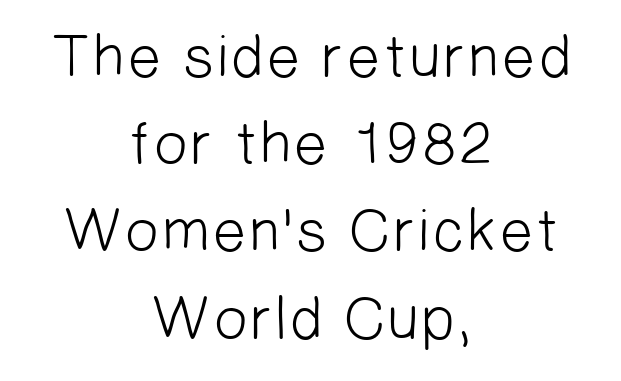
The leading is moderate, giving the passage an even texture. The face used here is a sans, in the tradition of grotesques and geometrics. Plain, unruled lines of type. Think of a printed novel: that variable character pitch is what you see here. Line starts and ends both wander, symmetrically. No heavy texture on the line: the type isn't bold.
